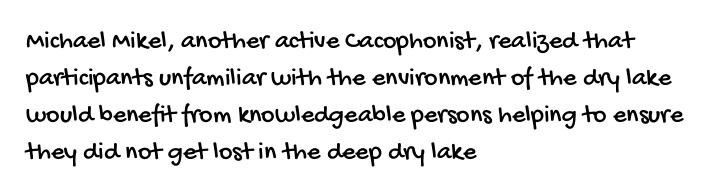
The image shows 26 px text type; set left-aligned, normal line spacing (1.42x), normal letter spacing, not underlined.
